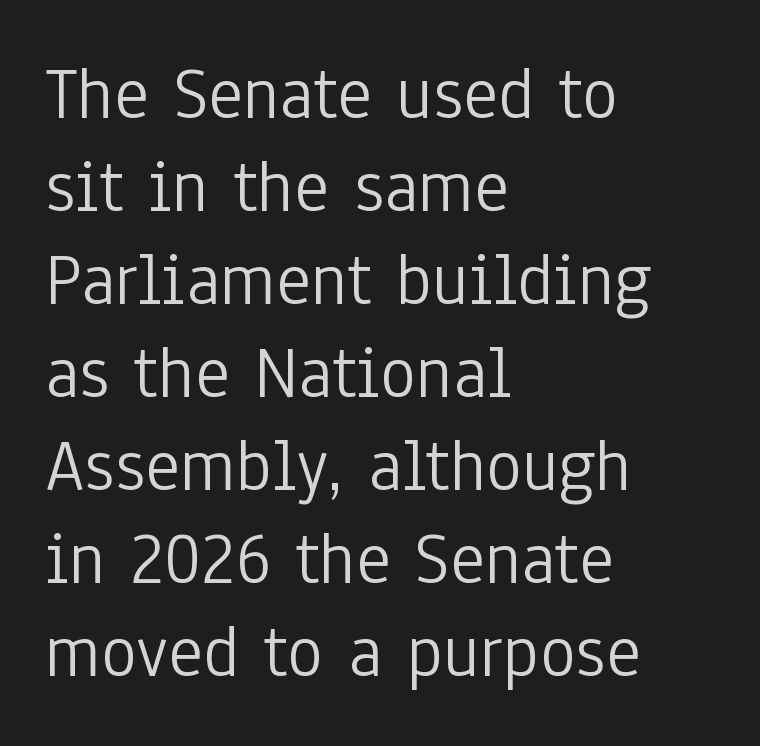
Spacing verdict: proportional, widths tailored to each character. One-word summary of the alignment: left. The passage shown has conventional tracking throughout. The font is comparable to plain body text, perhaps lighter. This is the regular roman posture of the typeface. Unmarked baselines from the first word to the last.
